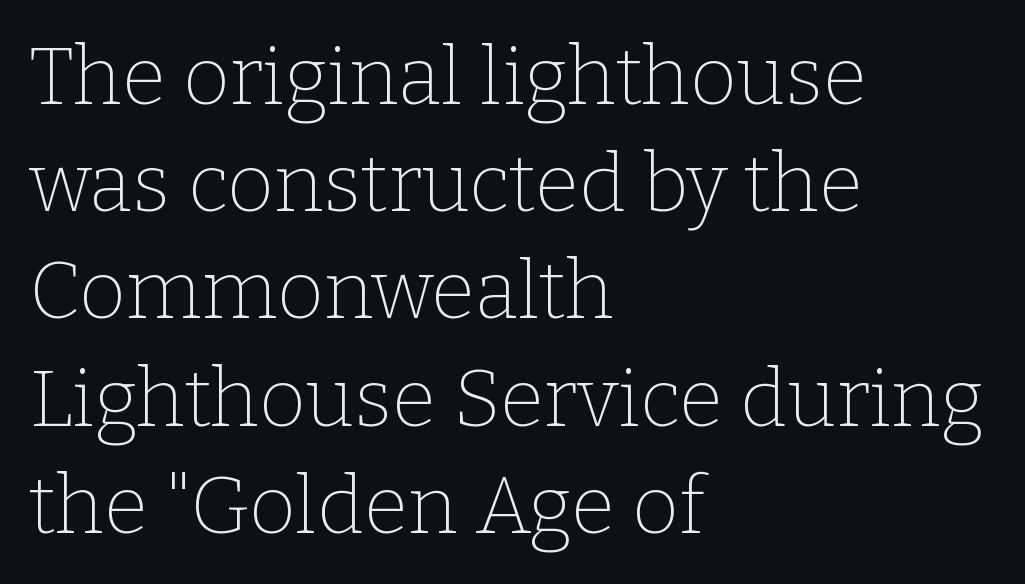
The image shows 80 px thin serif type, upright; set left-aligned, normal line spacing (1.34x), normal letter spacing, not underlined; low stroke contrast and a medium x-height.
